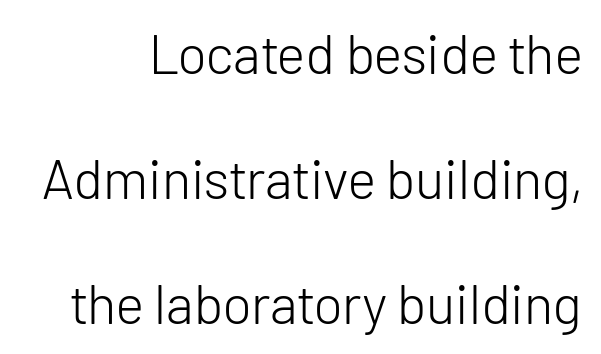
Q: Is the text bold? A: No.
Q: Is the text italic (slanted)? A: No, it is upright.
Q: Is the typeface a serif or a sans-serif typeface? A: Sans-serif.
Q: Is the text underlined? A: No.
Q: How is the paragraph aligned? A: Right-aligned.
Q: Is the spacing between letters normal or unusually wide? A: Normal.
Q: Is the spacing between lines tight, normal or loose? A: Loose.
Q: Width (condensed, normal, or wide)? A: Normal.
Q: Stroke contrast? A: Low.
Q: x-height? A: Medium.
Q: Monospaced? A: No.
